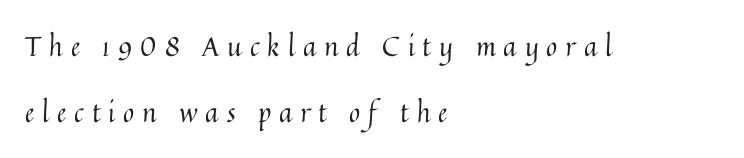
Horizontal alignment here is leftward, the default for most running prose. Whoever set this chose breathing room over compactness in the vertical rhythm. Stem width sits at or under what a default text font uses. Words appear elongated and porous because spacing is wide.
